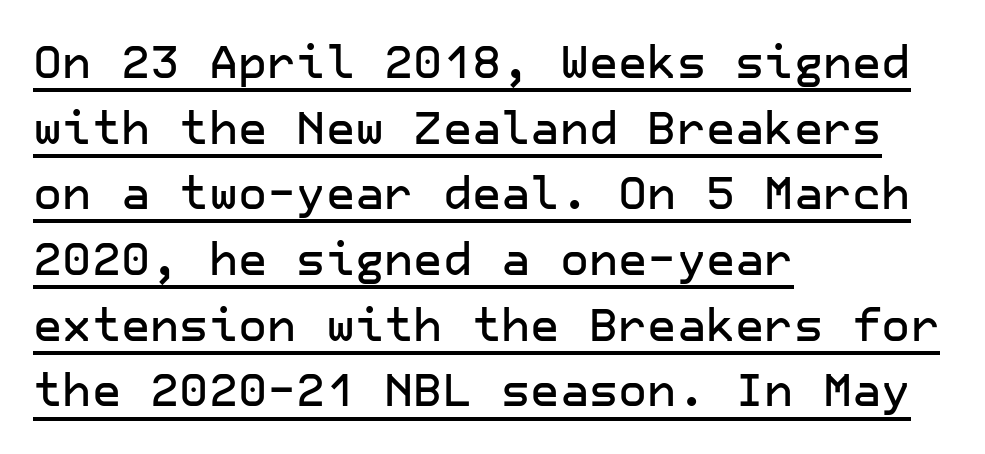
The image shows 45 px sans-serif type, upright; set left-aligned, normal line spacing (1.46x), normal letter spacing, underlined; low stroke contrast and a medium x-height.
